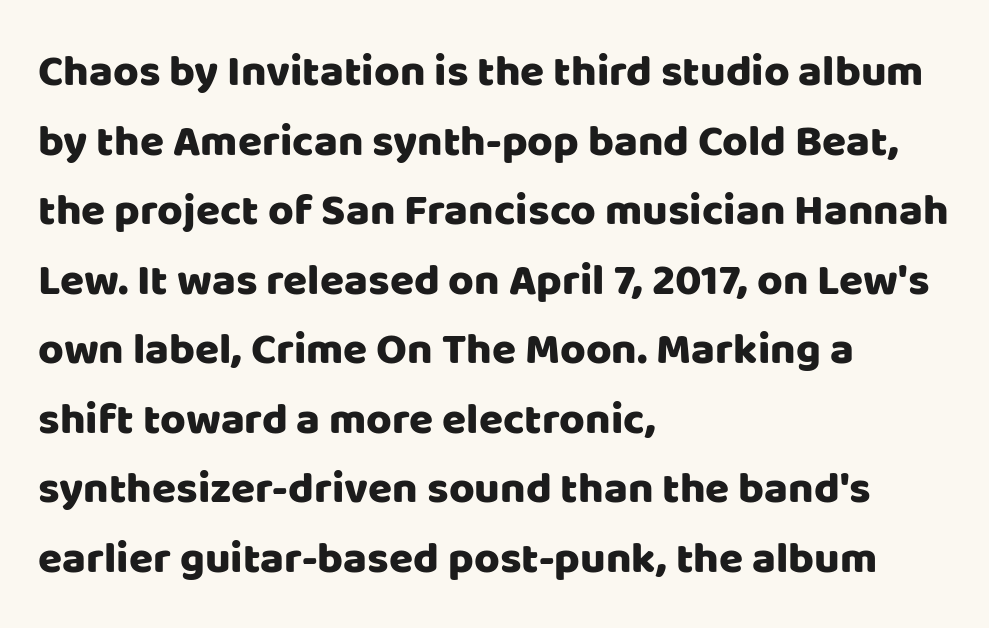
Anything drawn beneath the words? Only blank space. Characters remain perfectly vertical along every line. Baseline-to-baseline distance is the conventional proportion of letter height. Look at the tracking — it's just the regular setting, nothing added.
